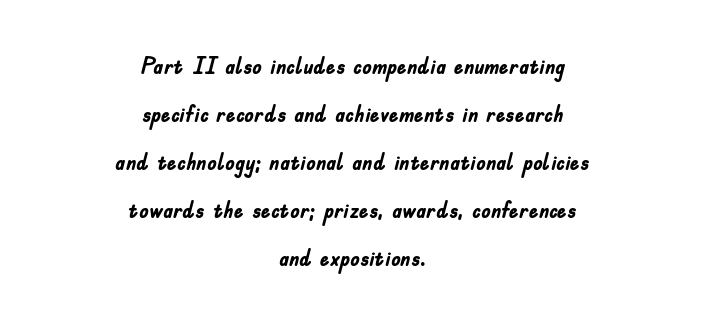
The image shows 24 px bold type; set centered, loose line spacing (2.0x), normal letter spacing, not underlined.
